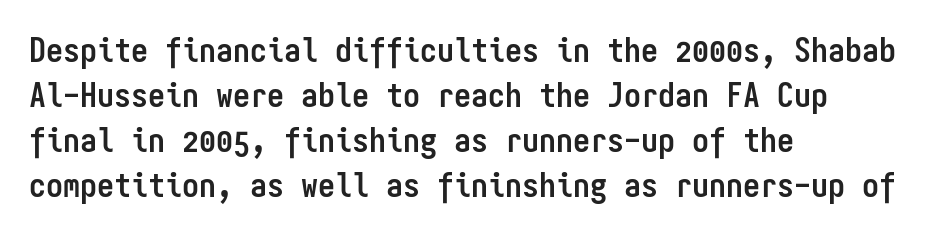
{"serif": "no", "italic": "no", "bold": "yes", "weight": "semibold", "width": "condensed", "stroke_contrast": "low", "x_height": "medium", "monospaced": "yes", "underline": "no", "align": "left", "line_spacing": "normal", "line_spacing_ratio": 1.32, "letter_spacing": "normal", "letter_spacing_em": 0.0, "glyph_px": 34}
